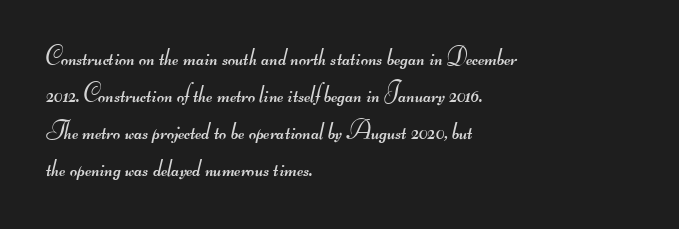
Q: Is the text bold? A: No.
Q: Is the text underlined? A: No.
Q: How is the paragraph aligned? A: Left-aligned.
Q: Is the spacing between letters normal or unusually wide? A: Normal.
Q: Is the spacing between lines tight, normal or loose? A: Normal.
